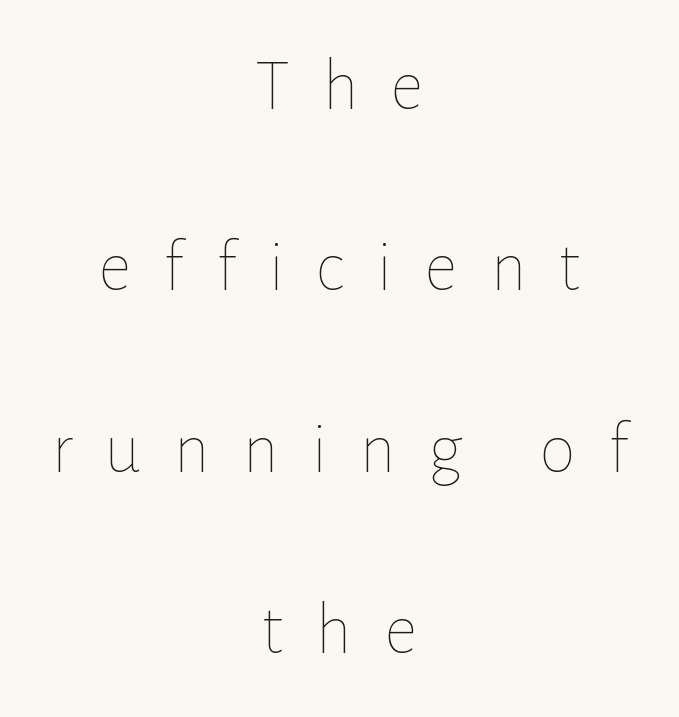
{"italic": "no", "bold": "no", "weight": "thin", "width": "normal", "stroke_contrast": "low", "x_height": "medium", "monospaced": "no", "underline": "no", "align": "center", "line_spacing": "loose", "line_spacing_ratio": 2.45, "letter_spacing": "wide", "letter_spacing_em": 0.43, "glyph_px": 74}
